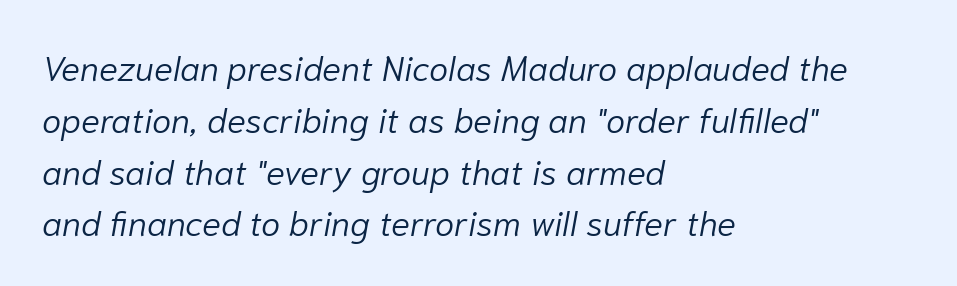
{"italic": "yes", "lean": "right", "slant_degrees": 10, "bold": "no", "weight": "light", "width": "normal", "stroke_contrast": "low", "x_height": "medium", "monospaced": "no", "underline": "no", "align": "left", "line_spacing": "normal", "line_spacing_ratio": 1.48, "letter_spacing": "normal", "letter_spacing_em": 0.0, "glyph_px": 35}
